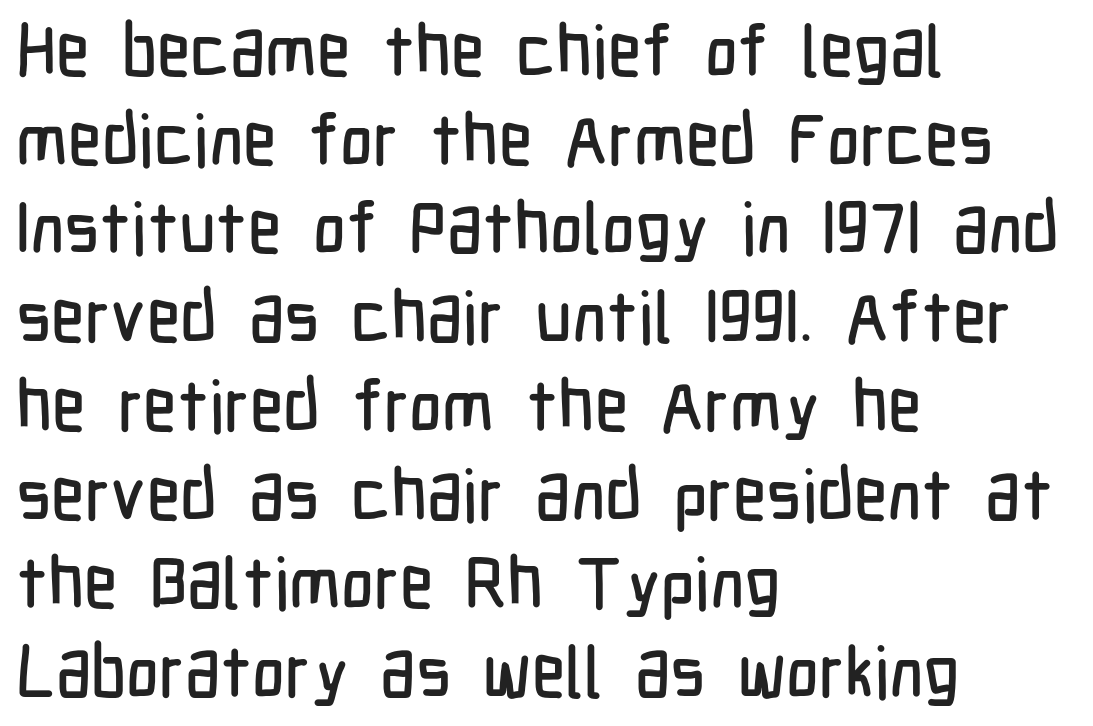
Notice how the passage keeps a crisp vertical edge on the left only. You could call the tracking neutral — neither tight nor loose. Each new line begins a customary step beneath the previous one. The letters advance in unequal steps, a hallmark of proportional type. A typesetter would mark this as roman, not italic.
